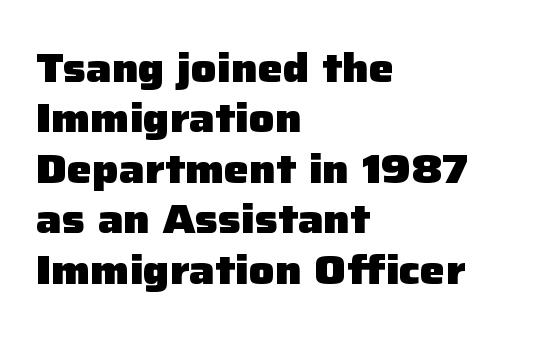
The image shows 40 px heavy sans-serif type, upright; set left-aligned, normal line spacing (1.26x), normal letter spacing, not underlined; low stroke contrast and a medium x-height.
